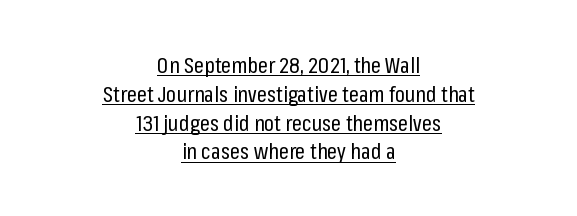
Designer's note — italics off, roman on. These lines stack symmetrically, like a column narrowing and widening about its center. Honestly, the underline is the first thing you notice here. This rendering leaves character spacing at its baseline value. No heavy texture on the line: the type isn't bold. Horizontal bands of white between lines are of average thickness.
